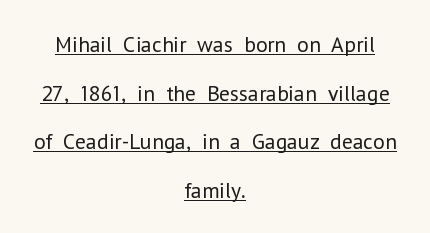
{"italic": "no", "bold": "no", "underline": "yes", "align": "center", "line_spacing": "loose", "line_spacing_ratio": 2.21, "letter_spacing": "normal", "letter_spacing_em": 0.0, "glyph_px": 22}
